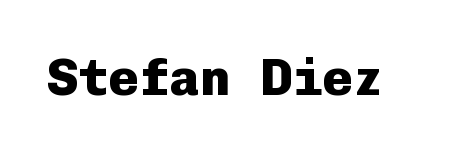
Q: Is the text bold? A: Yes.
Q: Is the text italic (slanted)? A: No, it is upright.
Q: Is the typeface a serif or a sans-serif typeface? A: Sans-serif.
Q: Is the text underlined? A: No.
Q: Is the spacing between letters normal or unusually wide? A: Normal.
Q: Width (condensed, normal, or wide)? A: Normal.
Q: Stroke contrast? A: Low.
Q: x-height? A: Medium.
Q: Monospaced? A: Yes.
